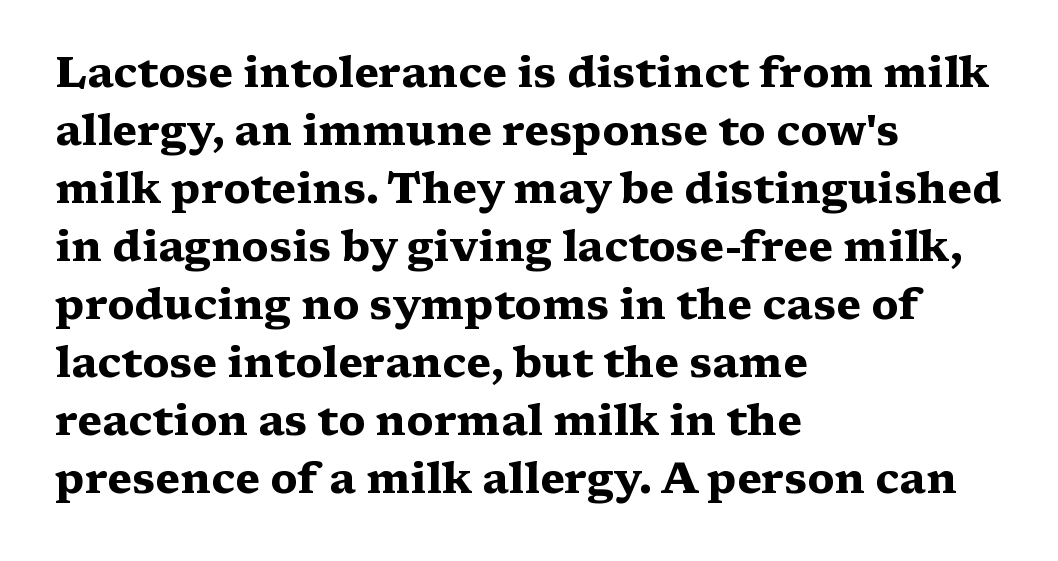
{"serif": "yes", "italic": "no", "bold": "yes", "weight": "heavy", "width": "wide", "stroke_contrast": "medium", "x_height": "medium", "monospaced": "no", "underline": "no", "align": "left", "line_spacing": "normal", "line_spacing_ratio": 1.35, "letter_spacing": "normal", "letter_spacing_em": 0.0, "glyph_px": 43}
